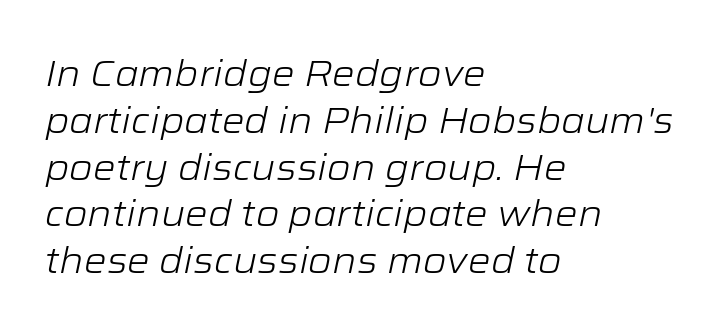
The image shows 36 px light, wide type, italic (leaning right); set left-aligned, normal line spacing (1.3x), normal letter spacing, not underlined; low stroke contrast and a medium x-height.
